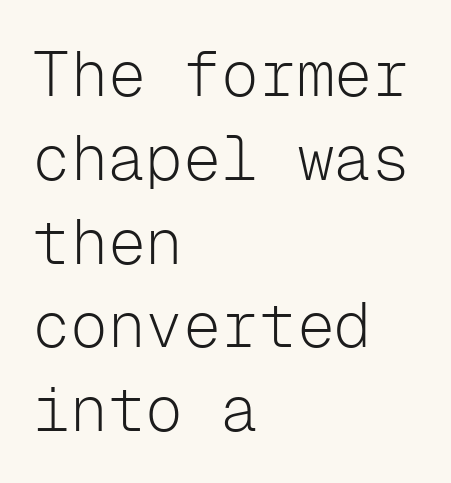
Q: Is the text bold? A: No.
Q: Is the text italic (slanted)? A: No, it is upright.
Q: Is the typeface a serif or a sans-serif typeface? A: Sans-serif.
Q: Is the text underlined? A: No.
Q: How is the paragraph aligned? A: Left-aligned.
Q: Is the spacing between letters normal or unusually wide? A: Normal.
Q: Is the spacing between lines tight, normal or loose? A: Normal.
Q: Width (condensed, normal, or wide)? A: Normal.
Q: Stroke contrast? A: Low.
Q: x-height? A: Medium.
Q: Monospaced? A: Yes.
